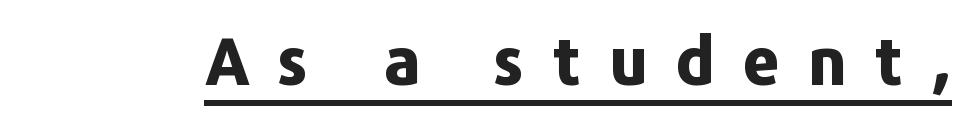
{"serif": "no", "italic": "no", "bold": "yes", "weight": "bold", "width": "normal", "stroke_contrast": "low", "x_height": "medium", "monospaced": "no", "underline": "yes", "letter_spacing": "wide", "letter_spacing_em": 0.43, "glyph_px": 65}
